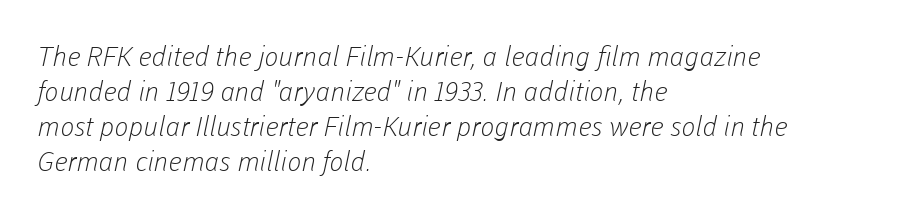
Q: Is the text bold? A: No.
Q: Is the text underlined? A: No.
Q: How is the paragraph aligned? A: Left-aligned.
Q: Is the spacing between letters normal or unusually wide? A: Normal.
Q: Is the spacing between lines tight, normal or loose? A: Normal.
